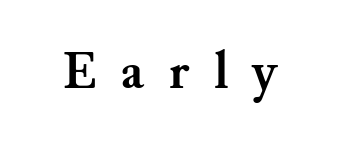
{"serif": "yes", "italic": "no", "bold": "yes", "weight": "semibold", "width": "normal", "stroke_contrast": "medium", "x_height": "small", "monospaced": "no", "underline": "no", "letter_spacing": "wide", "letter_spacing_em": 0.45, "glyph_px": 55}
